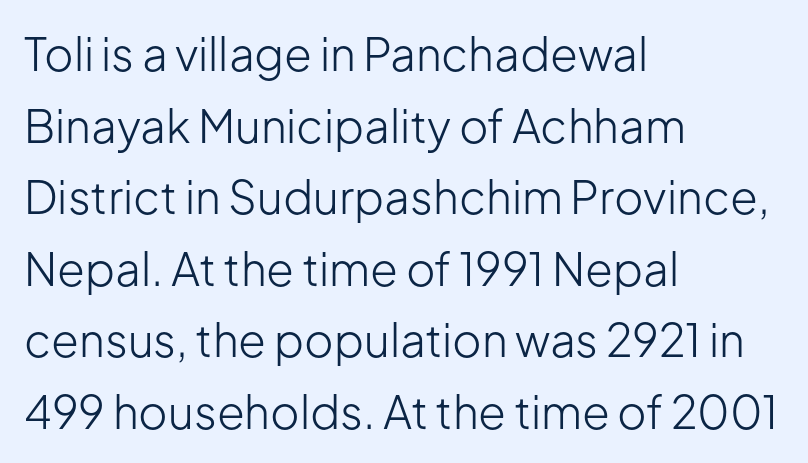
On a weight scale, this lands at 450 or below. Plain, unruled lines of type. Where is the straight margin? On the left. Leading matches the norm, producing a regular column.
